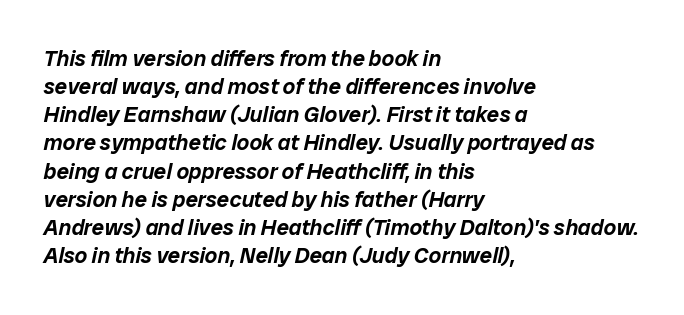
{"italic": "yes", "lean": "right", "slant_degrees": 12, "underline": "no", "align": "left", "line_spacing": "normal", "line_spacing_ratio": 1.28, "letter_spacing": "normal", "letter_spacing_em": 0.0, "glyph_px": 22}
